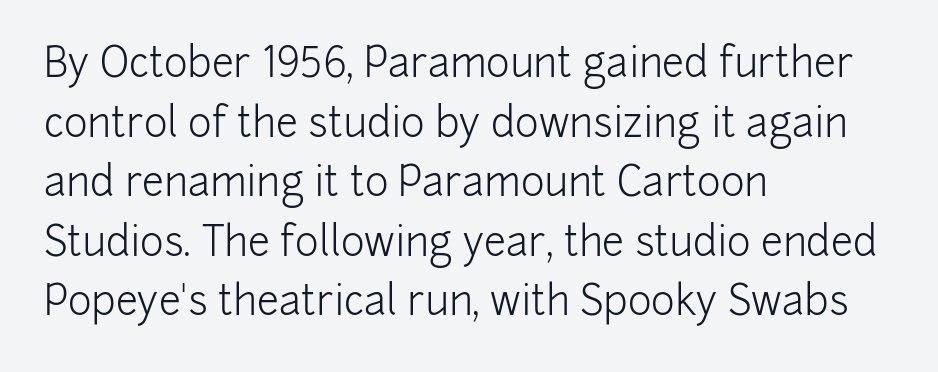
Q: Is the text bold? A: No.
Q: Is the text italic (slanted)? A: No, it is upright.
Q: Is the typeface a serif or a sans-serif typeface? A: Sans-serif.
Q: Is the text underlined? A: No.
Q: How is the paragraph aligned? A: Left-aligned.
Q: Is the spacing between letters normal or unusually wide? A: Normal.
Q: Is the spacing between lines tight, normal or loose? A: Normal.
Q: Width (condensed, normal, or wide)? A: Normal.
Q: Stroke contrast? A: Low.
Q: x-height? A: Medium.
Q: Monospaced? A: No.
